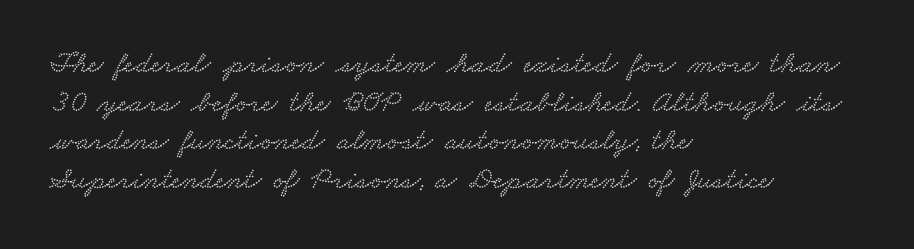
Honestly, there is no underline to notice here at all. Nothing unusual about the tracking: characters are spaced as the font intends. The text was rendered using a seriffed face with decorative stroke endings. Line spacing here is normal. This sample has the flowing, uneven cadence of proportional lettering.
